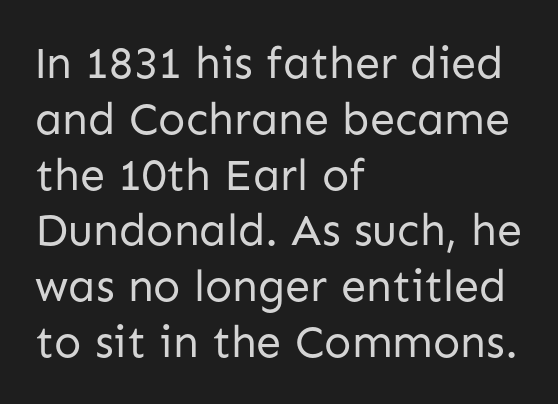
The image shows 45 px regular-weight sans-serif type, upright; set left-aligned, line spacing 1.24x, normal letter spacing, not underlined; low stroke contrast and a medium x-height.
